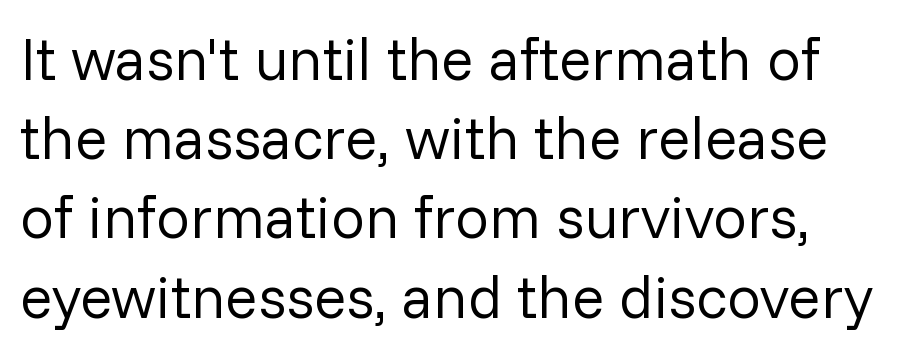
Glyph-to-glyph distance matches everyday printed text. The lines sit at an ordinary, default distance from one another. Here the designer chose a conventional face with non-uniform glyph widths. A roman cut, with each character standing at attention.
